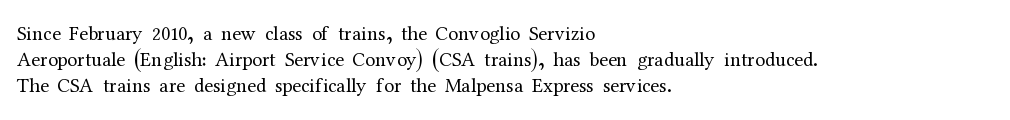
Where is the straight margin? On the left. This sample keeps an unexceptional amount of space between lines. The typesetting does not lean heavy: it is not bold. The gaps between neighbouring characters are ordinary and unremarkable. A clean baseline with only descenders dipping below it.
